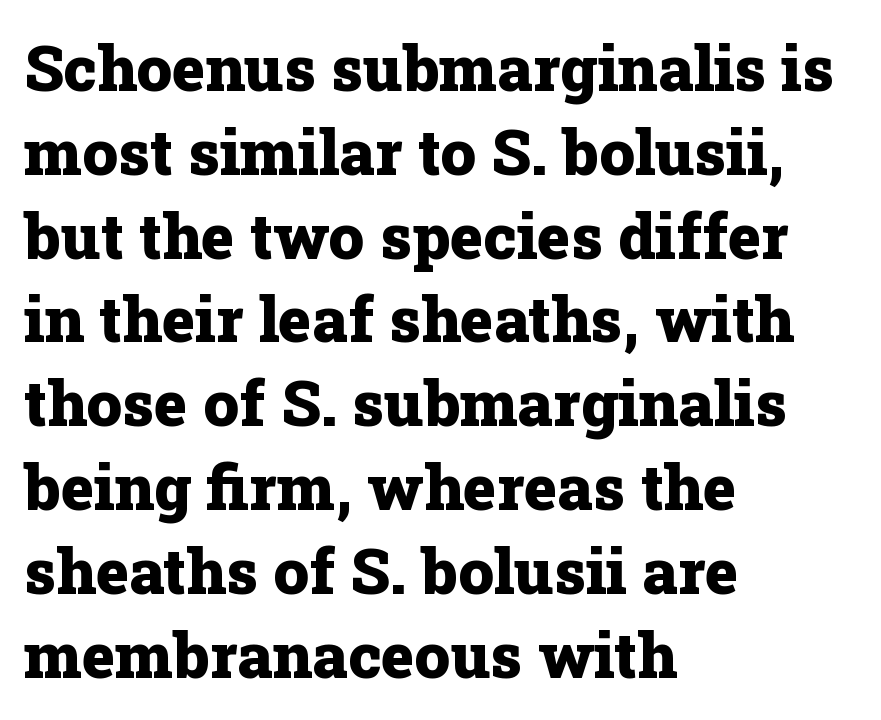
The image shows 63 px heavy serif type, upright; set left-aligned, normal line spacing (1.33x), normal letter spacing, not underlined; low stroke contrast and a medium x-height.
